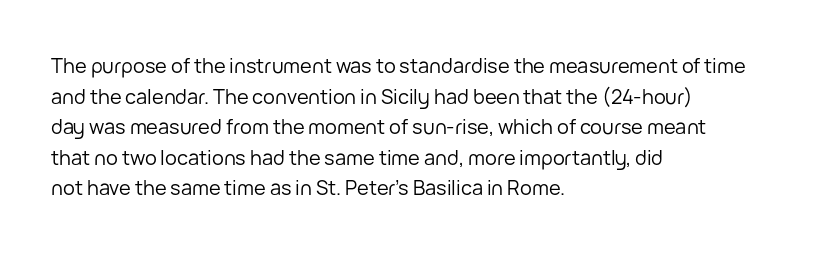
Q: Is the text bold? A: No.
Q: Is the text italic (slanted)? A: No, it is upright.
Q: Is the text underlined? A: No.
Q: How is the paragraph aligned? A: Left-aligned.
Q: Is the spacing between letters normal or unusually wide? A: Normal.
Q: Is the spacing between lines tight, normal or loose? A: Normal.
